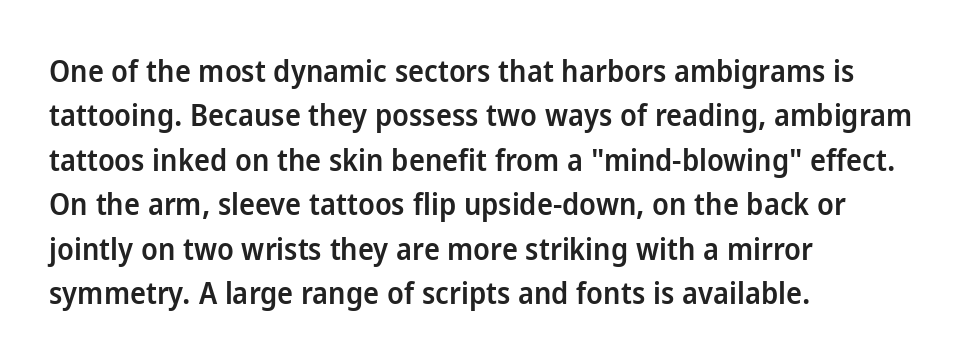
{"serif": "no", "italic": "no", "bold": "semi", "weight": "semibold", "width": "normal", "stroke_contrast": "low", "x_height": "medium", "monospaced": "no", "underline": "no", "align": "left", "line_spacing": "normal", "line_spacing_ratio": 1.48, "letter_spacing": "normal", "letter_spacing_em": 0.0, "glyph_px": 30}
